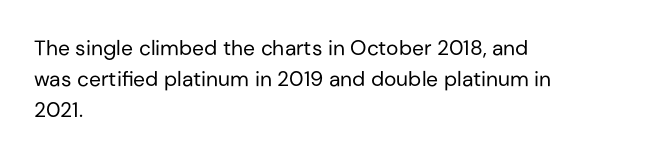
If you drew a line through each stem, it would be perfectly vertical. Leftover space on each line is placed entirely after the last word. The vertical gap from one line to the next is medium. The specimen omits any rule beneath the text block's lines.
